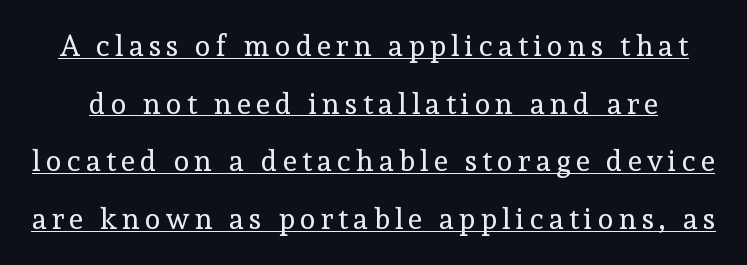
Ordinary non-slanted type is in use. The face looks like a standard text weight, possibly lighter. Note the varied advance widths — an 'i' is clearly narrower than an 'm'. Regarding serifs, this sample has them.
